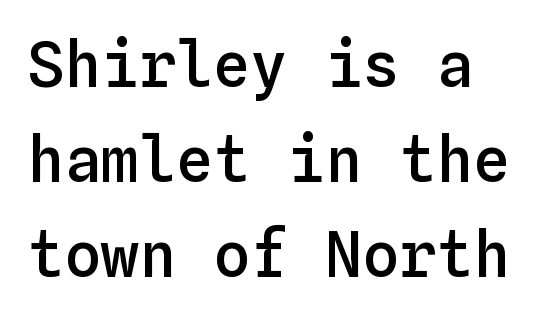
Q: Is the text bold? A: Semi-bold.
Q: Is the text italic (slanted)? A: No, it is upright.
Q: Is the text underlined? A: No.
Q: Is the spacing between letters normal or unusually wide? A: Normal.
Q: Is the spacing between lines tight, normal or loose? A: Normal.
Q: Width (condensed, normal, or wide)? A: Normal.
Q: Stroke contrast? A: Low.
Q: x-height? A: Medium.
Q: Monospaced? A: Yes.
